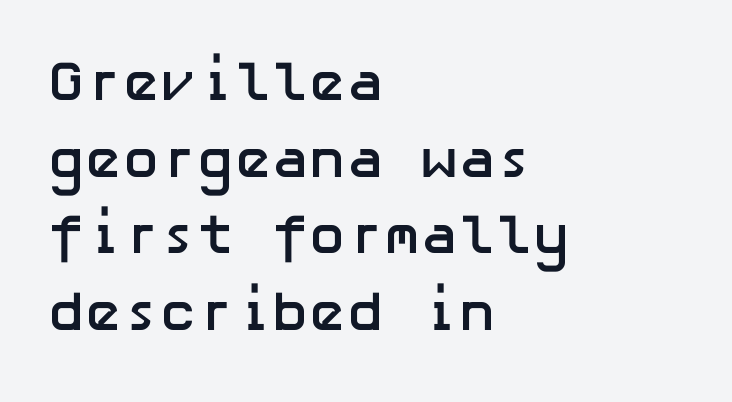
The image shows 56 px semibold sans-serif type, upright; set left-aligned, normal line spacing (1.37x), normal letter spacing, not underlined; low stroke contrast and a medium x-height.
